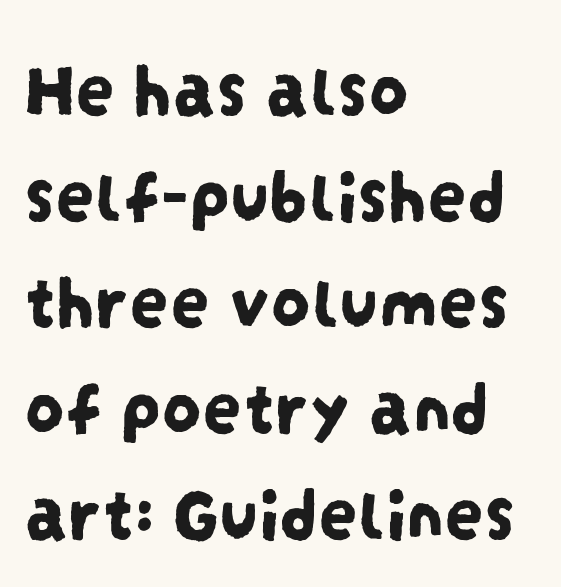
{"serif": "no", "width": "condensed", "stroke_contrast": "low", "x_height": "large", "monospaced": "no", "underline": "no", "align": "left", "line_spacing": "normal", "line_spacing_ratio": 1.36, "letter_spacing": "normal", "letter_spacing_em": 0.0, "glyph_px": 78}
